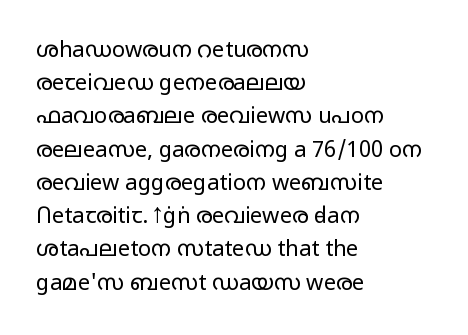
The image shows 22 px text type, upright; set left-aligned, normal line spacing (1.51x), normal letter spacing, not underlined.
